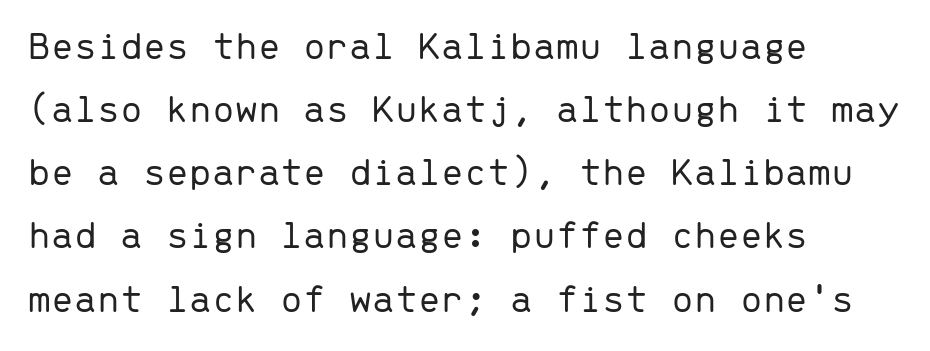
Q: Is the text bold? A: No.
Q: Is the text italic (slanted)? A: No, it is upright.
Q: Is the typeface a serif or a sans-serif typeface? A: Sans-serif.
Q: Is the text underlined? A: No.
Q: How is the paragraph aligned? A: Left-aligned.
Q: Is the spacing between letters normal or unusually wide? A: Normal.
Q: Is the spacing between lines tight, normal or loose? A: Normal.
Q: Width (condensed, normal, or wide)? A: Normal.
Q: Stroke contrast? A: Low.
Q: x-height? A: Medium.
Q: Monospaced? A: Yes.
